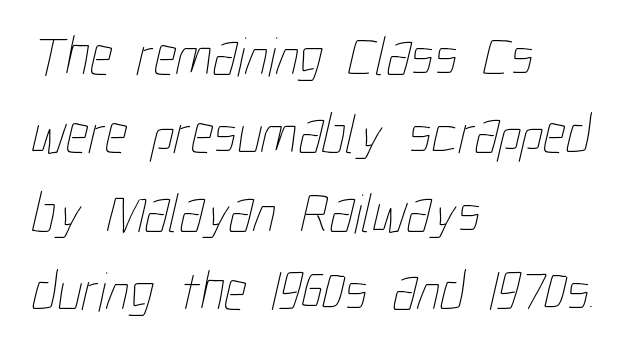
{"bold": "no", "weight": "thin", "width": "condensed", "stroke_contrast": "low", "x_height": "medium", "monospaced": "no", "underline": "no", "align": "left", "line_spacing": "normal", "line_spacing_ratio": 1.4, "letter_spacing": "normal", "letter_spacing_em": 0.0, "glyph_px": 56}
